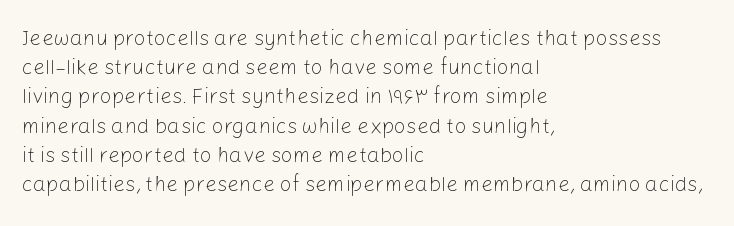
The image shows 21 px text type, upright; set left-aligned, normal line spacing (1.39x), normal letter spacing, not underlined.
